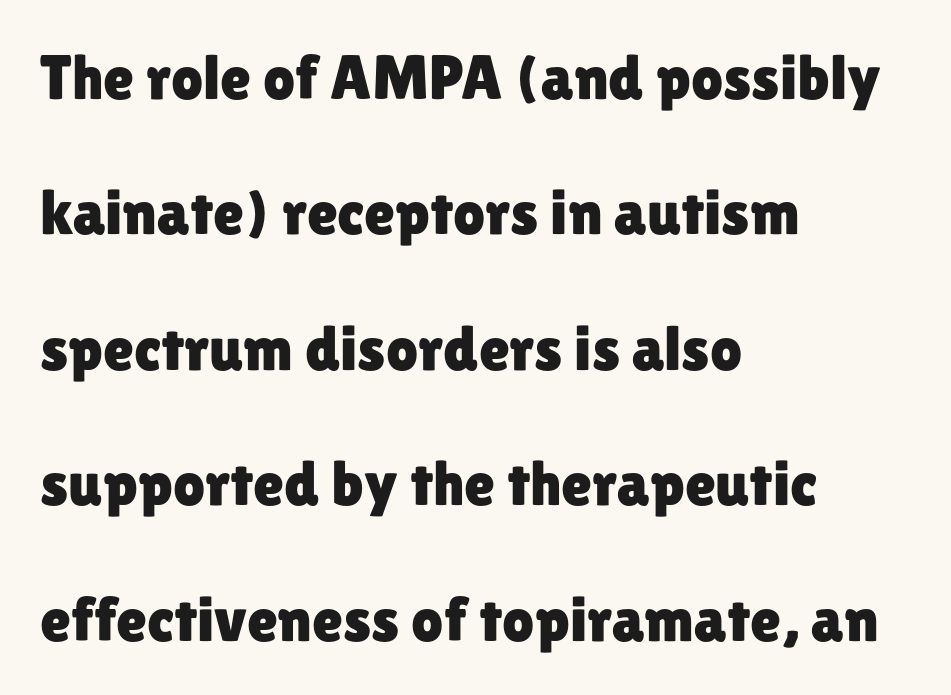
The passage shown is typed in a proportional face where columns would drift. You can tell it's not italic because the verticals are truly vertical. The letterforms sit shoulder to shoulder at normal distance. One glance says open: line gaps are wider than usual. These lines stack with their left ends in a neat column.
